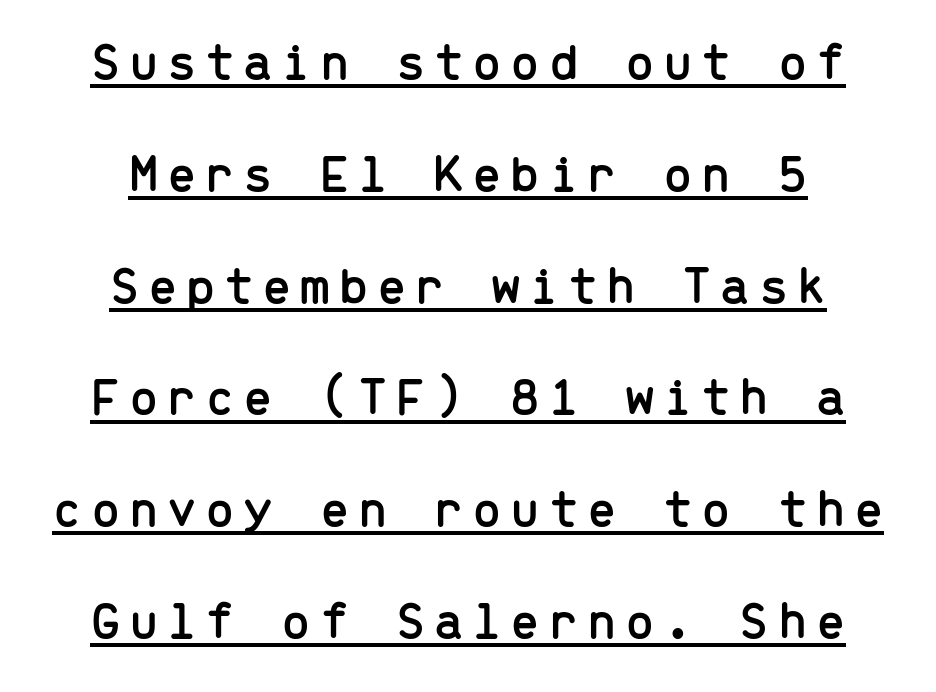
{"serif": "no", "italic": "no", "width": "normal", "stroke_contrast": "low", "x_height": "medium", "monospaced": "yes", "underline": "yes", "align": "center", "line_spacing": "loose", "line_spacing_ratio": 2.11, "glyph_px": 53}
